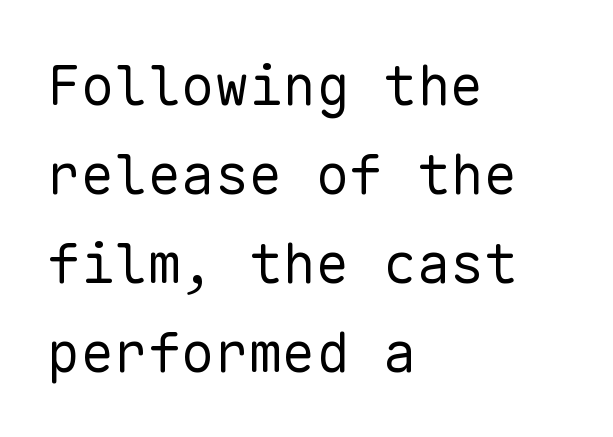
{"serif": "no", "italic": "no", "bold": "no", "weight": "regular", "width": "normal", "stroke_contrast": "low", "x_height": "medium", "monospaced": "yes", "underline": "no", "align": "left", "line_spacing": "normal", "line_spacing_ratio": 1.59, "letter_spacing": "normal", "letter_spacing_em": 0.0, "glyph_px": 56}
